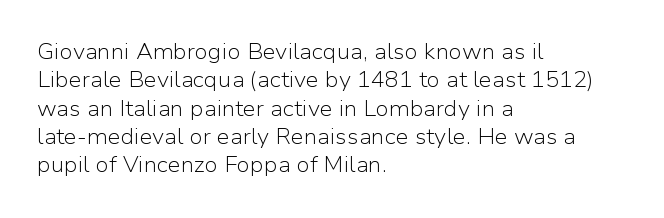
{"italic": "no", "bold": "no", "underline": "no", "align": "left", "line_spacing": "normal", "line_spacing_ratio": 1.35, "letter_spacing": "normal", "letter_spacing_em": 0.0, "glyph_px": 21}
